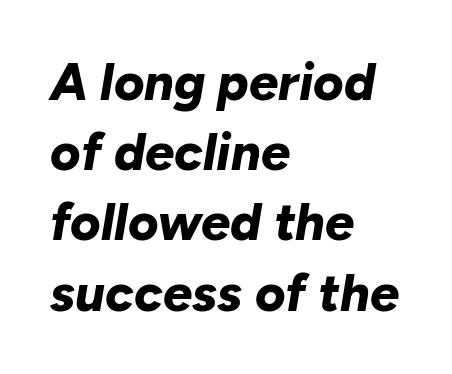
Pretty heavy lettering here — definitely bold. The setting favours the left margin, as ordinary paragraphs usually do. Honestly, the letter spacing is just normal — you wouldn't notice it. Looks like regular typesetting: each glyph gets only the width it needs.
